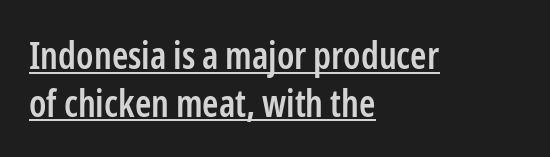
{"serif": "no", "italic": "no", "bold": "semi", "weight": "semibold", "width": "condensed", "stroke_contrast": "low", "x_height": "medium", "monospaced": "no", "underline": "yes", "align": "left", "line_spacing": "normal", "line_spacing_ratio": 1.29, "letter_spacing": "normal", "letter_spacing_em": 0.0, "glyph_px": 37}
